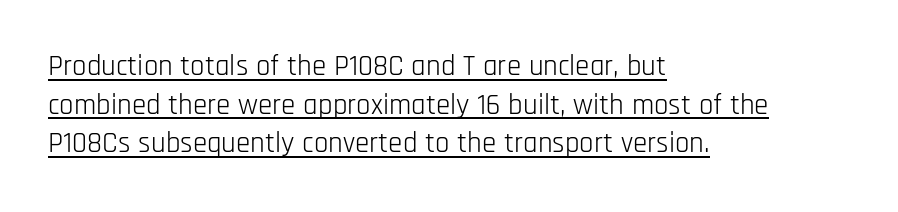
{"serif": "no", "italic": "no", "bold": "no", "weight": "light", "width": "condensed", "stroke_contrast": "low", "x_height": "large", "monospaced": "no", "underline": "yes", "align": "left", "line_spacing": "normal", "line_spacing_ratio": 1.33, "letter_spacing": "normal", "letter_spacing_em": 0.0, "glyph_px": 29}
